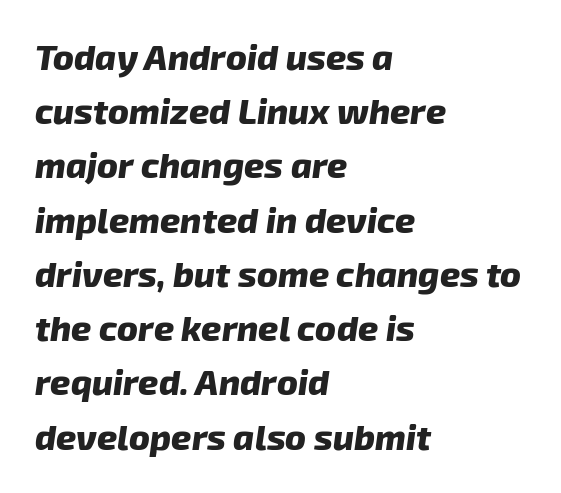
Weight: bold. The typography opts for an oblique posture over an upright one. These lines are rendered in a variable-pitch font. Nothing unusual about the tracking: characters are spaced as the font intends. Students, observe: this is what conventionally led text looks like.
